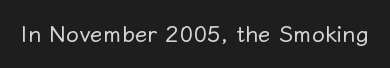
The image shows 23 px text type, upright; set normal letter spacing, not underlined.
